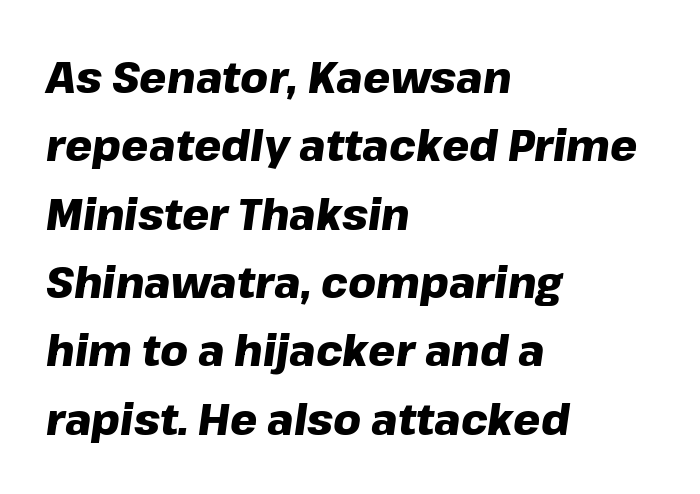
The image shows 43 px heavy type, italic (leaning right); set left-aligned, normal line spacing (1.59x), normal letter spacing, not underlined; low stroke contrast and a medium x-height.
